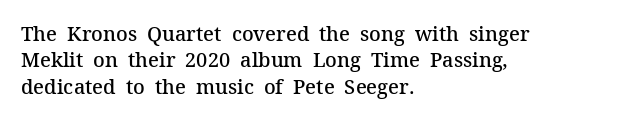
Beneath every word, the page is bare. Upright lettering throughout. Teacher's note: observe the even left margin — that is flush-left alignment. Caption: standard tracking, unaltered. A fair bit of extra ink — the face is semibold, not bold.
